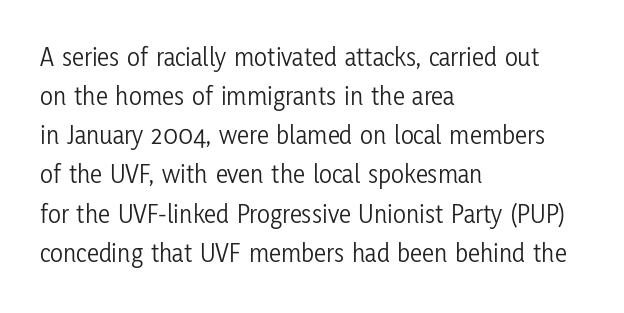
Q: Is the text bold? A: No.
Q: Is the text italic (slanted)? A: No, it is upright.
Q: Is the text underlined? A: No.
Q: How is the paragraph aligned? A: Left-aligned.
Q: Is the spacing between letters normal or unusually wide? A: Normal.
Q: Is the spacing between lines tight, normal or loose? A: Normal.
